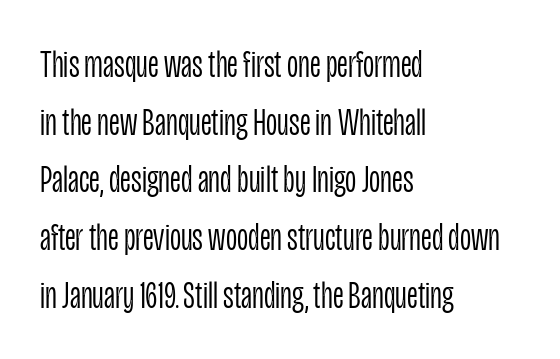
Q: Is the text bold? A: No.
Q: Is the text italic (slanted)? A: No, it is upright.
Q: Is the typeface a serif or a sans-serif typeface? A: Sans-serif.
Q: Is the text underlined? A: No.
Q: How is the paragraph aligned? A: Left-aligned.
Q: Is the spacing between letters normal or unusually wide? A: Normal.
Q: Is the spacing between lines tight, normal or loose? A: Normal.
Q: Width (condensed, normal, or wide)? A: Condensed.
Q: Stroke contrast? A: Low.
Q: x-height? A: Large.
Q: Monospaced? A: No.
